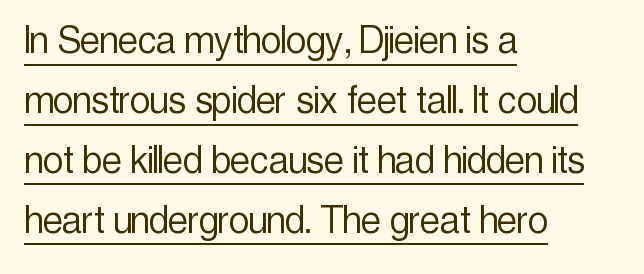
{"serif": "no", "italic": "no", "bold": "no", "weight": "light", "width": "condensed", "x_height": "medium", "monospaced": "no", "underline": "yes", "align": "left", "line_spacing": "normal", "line_spacing_ratio": 1.33, "letter_spacing": "normal", "letter_spacing_em": 0.0, "glyph_px": 45}
